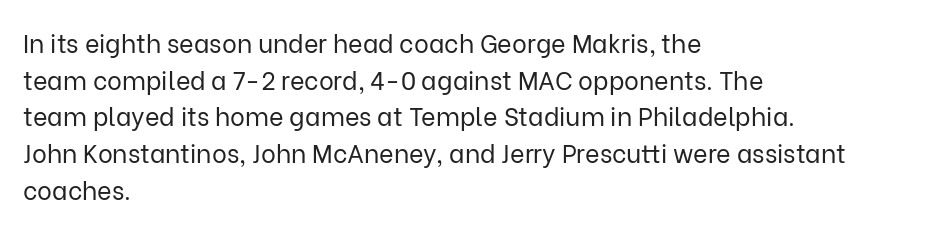
{"italic": "no", "bold": "no", "underline": "no", "align": "left", "line_spacing": "normal", "line_spacing_ratio": 1.47, "letter_spacing": "normal", "letter_spacing_em": 0.0, "glyph_px": 25}
